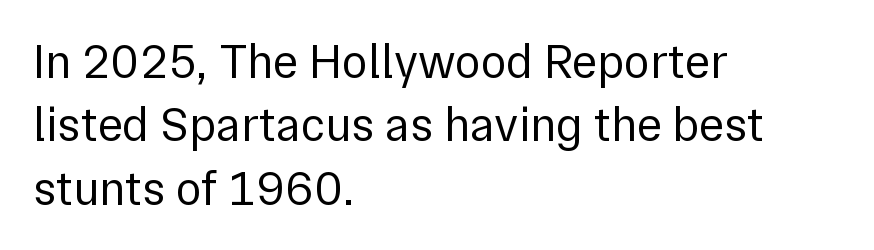
Think of a printed novel: that variable character pitch is what you see here. Typeset ragged right — the left edge is the straight one. In terms of letterform style, serifs are entirely absent. Lines of text with bare space underneath. This reads as an unemphasized weight, regular at the heaviest. This sample uses plain, unmodified letter spacing.
